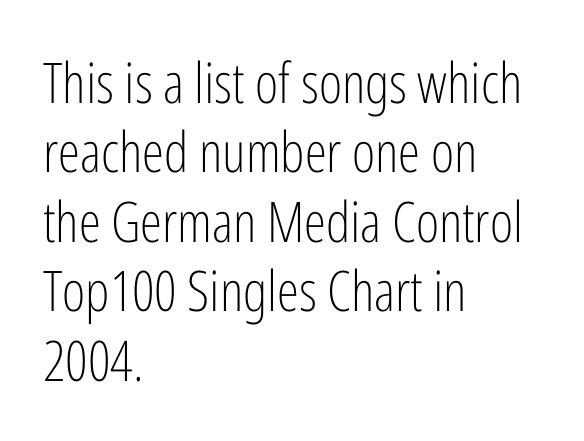
The image shows 56 px light, condensed sans-serif type, upright; set left-aligned, line spacing 1.24x, normal letter spacing, not underlined; low stroke contrast and a medium x-height.
